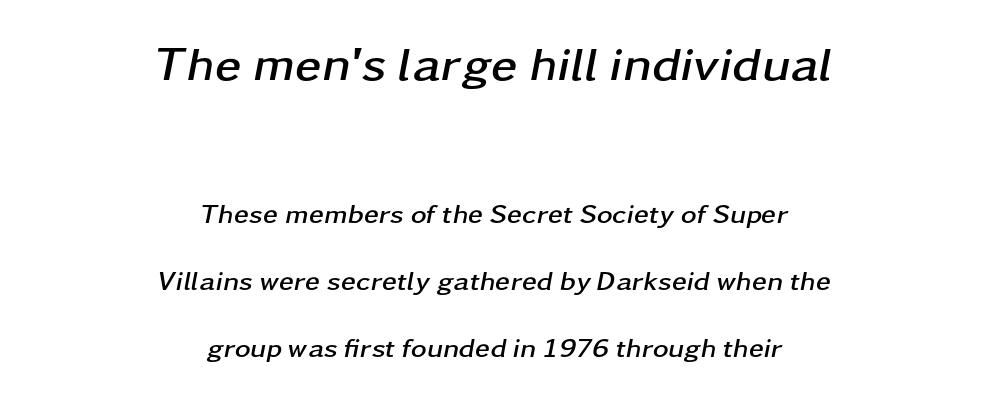
Q: Is the text bold? A: Yes.
Q: Is the text italic (slanted)? A: Yes, it leans right by about 11 degrees.
Q: Is the text underlined? A: No.
Q: How is the paragraph aligned? A: Centered.
Q: Is the spacing between letters normal or unusually wide? A: Normal.
Q: Is the spacing between lines tight, normal or loose? A: Loose.
Q: Which block of text is set in a larger size, the first (top) or the second (bottom)? A: The first (top) one.
Q: Width (condensed, normal, or wide)? A: Wide.
Q: Stroke contrast? A: Low.
Q: x-height? A: Medium.
Q: Monospaced? A: No.
